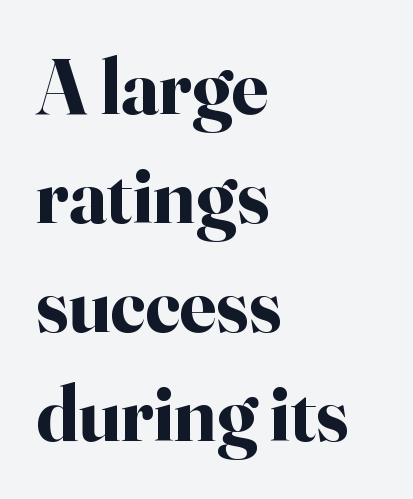
Q: Is the text bold? A: Yes.
Q: Is the text italic (slanted)? A: No, it is upright.
Q: Is the typeface a serif or a sans-serif typeface? A: Serif.
Q: Is the text underlined? A: No.
Q: How is the paragraph aligned? A: Left-aligned.
Q: Is the spacing between letters normal or unusually wide? A: Normal.
Q: Is the spacing between lines tight, normal or loose? A: Normal.
Q: Width (condensed, normal, or wide)? A: Normal.
Q: Stroke contrast? A: High.
Q: x-height? A: Small.
Q: Monospaced? A: No.
